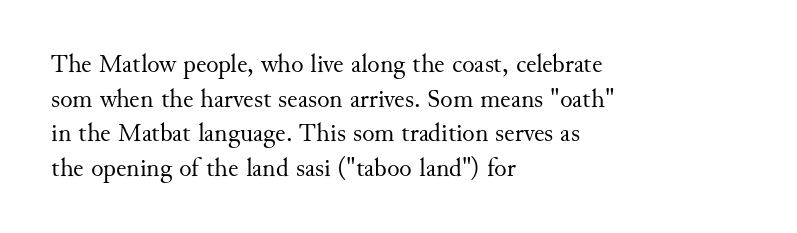
Q: Is the text bold? A: No.
Q: Is the text italic (slanted)? A: No, it is upright.
Q: Is the text underlined? A: No.
Q: How is the paragraph aligned? A: Left-aligned.
Q: Is the spacing between letters normal or unusually wide? A: Normal.
Q: Is the spacing between lines tight, normal or loose? A: Normal.
